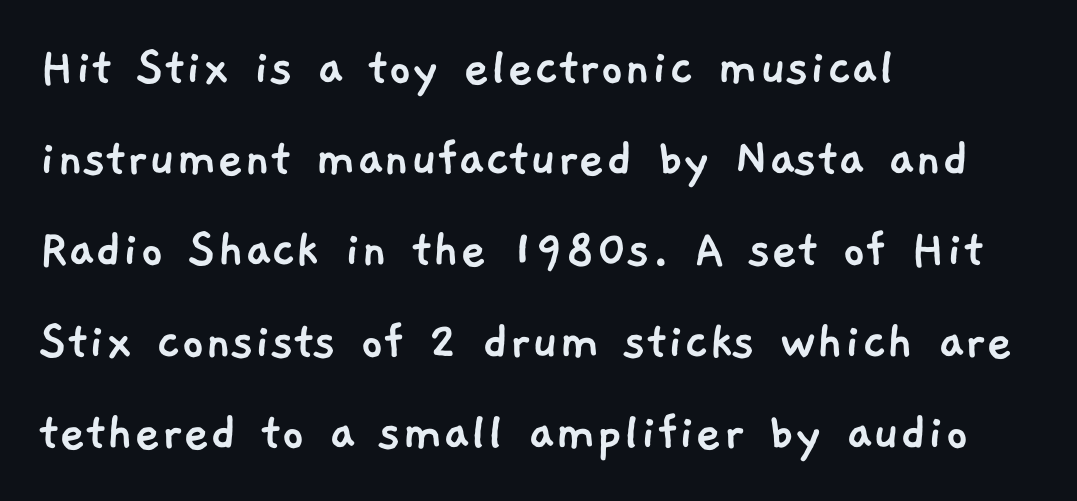
Character widths vary here, with narrow letters taking less room than wide ones. Is this a sans? Yes — the strokes have no serifs. Bare-footed words on every line. A typesetter would call this leading conventional body-copy spacing.
